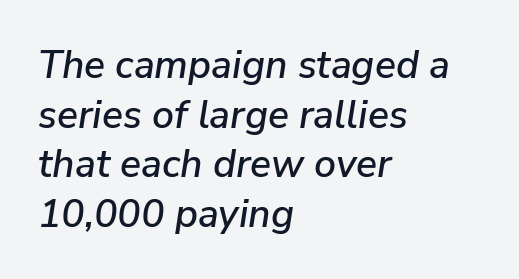
{"italic": "yes", "lean": "right", "slant_degrees": 9, "width": "normal", "stroke_contrast": "low", "x_height": "medium", "monospaced": "no", "underline": "no", "align": "left", "line_spacing": "normal", "line_spacing_ratio": 1.27, "letter_spacing": "normal", "letter_spacing_em": 0.0, "glyph_px": 39}
